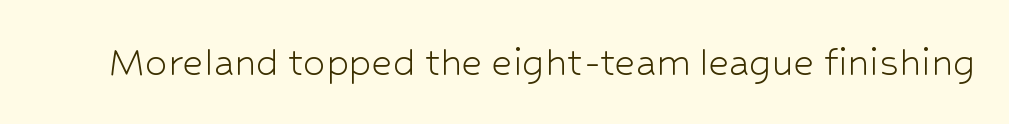
{"serif": "no", "italic": "no", "bold": "no", "weight": "light", "width": "normal", "stroke_contrast": "low", "x_height": "medium", "monospaced": "no", "underline": "no", "letter_spacing": "normal", "letter_spacing_em": 0.0, "glyph_px": 45}
